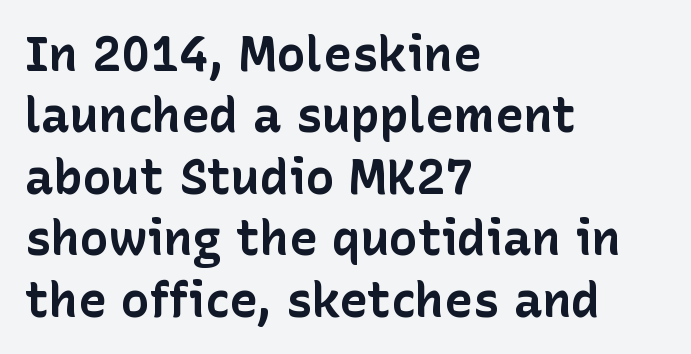
Default kerning and tracking; the words read as compact shapes. The type family on display is of the sans-serif kind. The font is running at its bold setting. Baseline-to-baseline distance is the conventional proportion of letter height. The baseline area is clear. Note the varied advance widths — an 'i' is clearly narrower than an 'm'.
